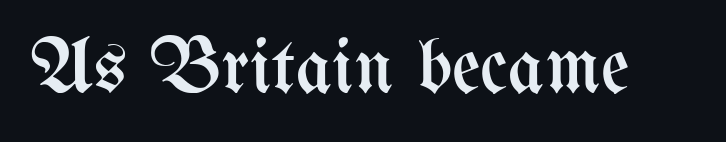
{"italic": "no", "bold": "no", "weight": "regular", "width": "condensed", "stroke_contrast": "medium", "x_height": "medium", "monospaced": "no", "underline": "no", "letter_spacing": "normal", "letter_spacing_em": 0.0, "glyph_px": 79}
